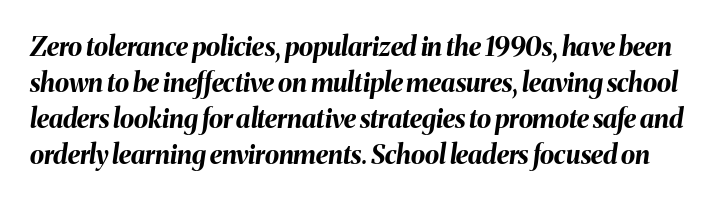
Q: Is the text bold? A: Yes.
Q: Is the text italic (slanted)? A: Yes, it leans right by about 8 degrees.
Q: Is the text underlined? A: No.
Q: Is the spacing between letters normal or unusually wide? A: Normal.
Q: Is the spacing between lines tight, normal or loose? A: Normal.
